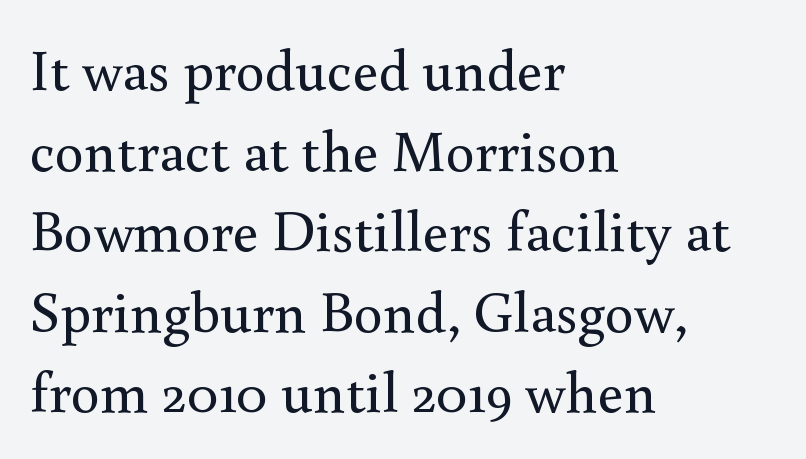
Caption: standard tracking, unaltered. Every character sits straight up, as roman type does. The glyphs are unaccompanied by any horizontal stroke below them. The rows are spaced the way most documents space them.
